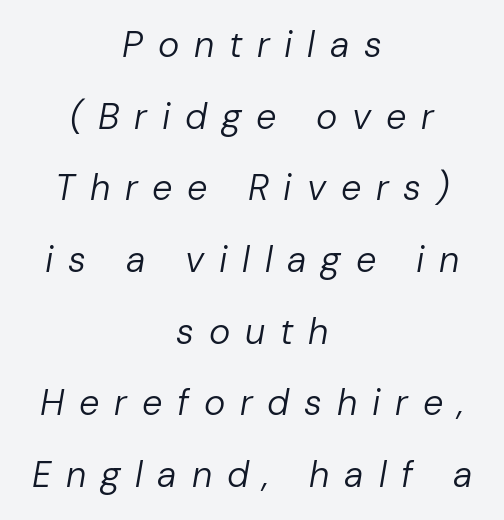
Q: Is the text bold? A: No.
Q: Is the text italic (slanted)? A: Yes, it leans right by about 10 degrees.
Q: Is the text underlined? A: No.
Q: How is the paragraph aligned? A: Centered.
Q: Is the spacing between letters normal or unusually wide? A: Unusually wide.
Q: Is the spacing between lines tight, normal or loose? A: Loose.
Q: Width (condensed, normal, or wide)? A: Normal.
Q: Stroke contrast? A: Low.
Q: x-height? A: Medium.
Q: Monospaced? A: No.
